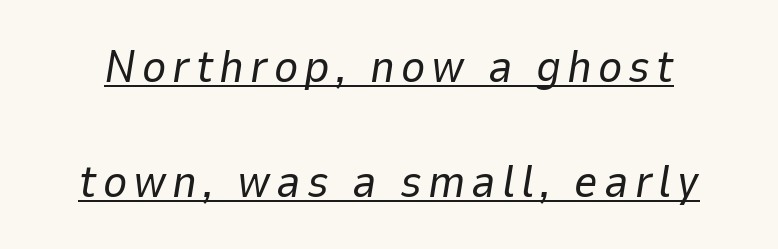
Line spacing here is loose. Spacing verdict: proportional, widths tailored to each character. You can tell it's italic because the verticals aren't actually vertical. This is underlined copy, the kind a proofreader might mark for attention.
